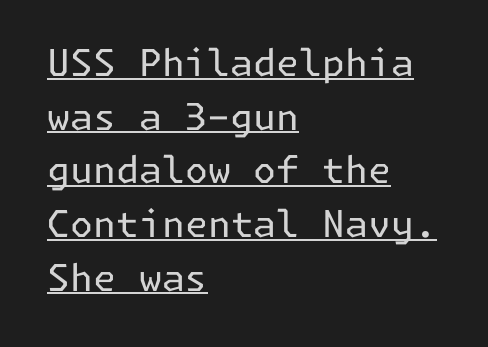
{"serif": "no", "italic": "no", "bold": "no", "weight": "regular", "width": "normal", "stroke_contrast": "low", "x_height": "medium", "underline": "yes", "align": "left", "line_spacing": "normal", "line_spacing_ratio": 1.45, "letter_spacing": "normal", "letter_spacing_em": 0.0, "glyph_px": 37}
